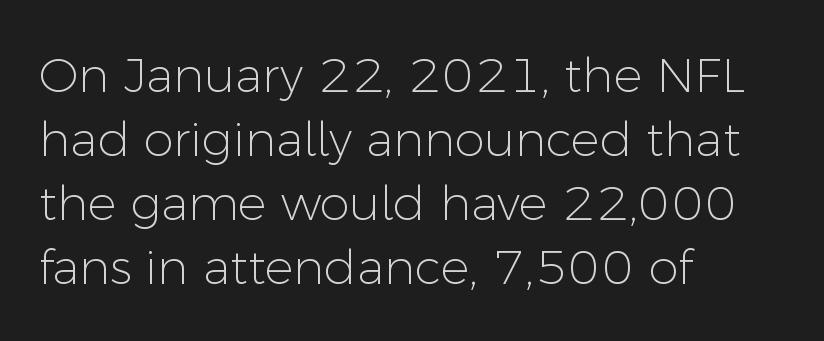
Left-aligned paragraph, ragged on the right. Nope, not italic — everything's standing straight. Clear beneath every line of the passage. The cut favours lightness, reaching ordinary text weight at its darkest. Serifs: no, the terminals of the letterforms are clean.
